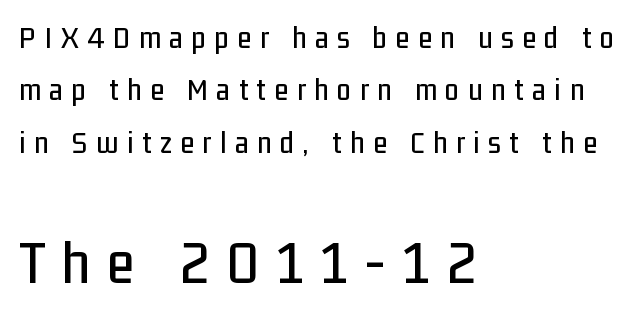
Each letter keeps its own natural width here, so spacing adapts to shape. Beneath every word, the page is bare. Stroke terminals: plain, sans-serif. Posture: upright roman.
